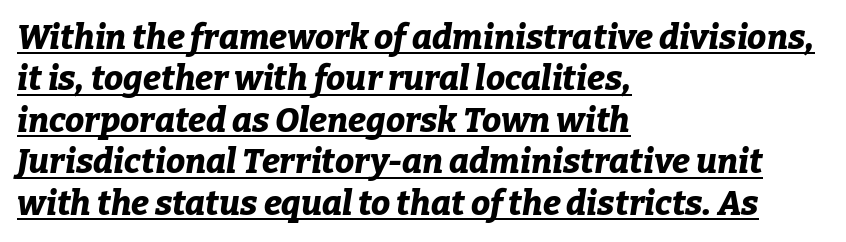
Q: Is the text bold? A: Yes.
Q: Is the text italic (slanted)? A: Yes, it leans right by about 9 degrees.
Q: Is the text underlined? A: Yes.
Q: How is the paragraph aligned? A: Left-aligned.
Q: Is the spacing between letters normal or unusually wide? A: Normal.
Q: Width (condensed, normal, or wide)? A: Normal.
Q: Stroke contrast? A: Low.
Q: x-height? A: Medium.
Q: Monospaced? A: No.
